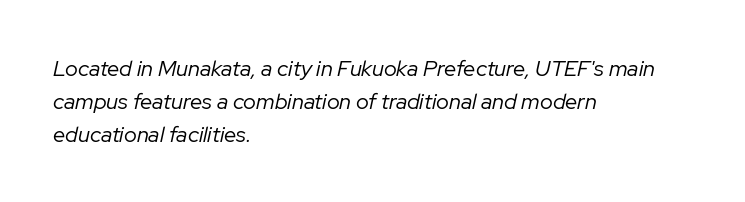
Q: Is the text bold? A: No.
Q: Is the text italic (slanted)? A: Yes, it leans right by about 12 degrees.
Q: Is the text underlined? A: No.
Q: How is the paragraph aligned? A: Left-aligned.
Q: Is the spacing between letters normal or unusually wide? A: Normal.
Q: Is the spacing between lines tight, normal or loose? A: Normal.
